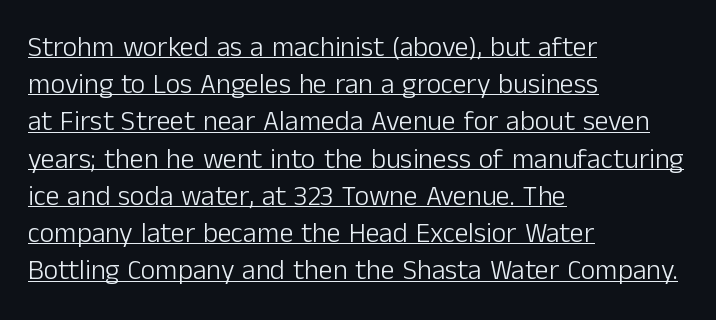
No heavy texture on the line: the type isn't bold. Classification — sans serif. The text block is weighted toward the left margin, trailing off unevenly rightward. Character widths vary here, with narrow letters taking less room than wide ones. Every word sits above its own underline.
